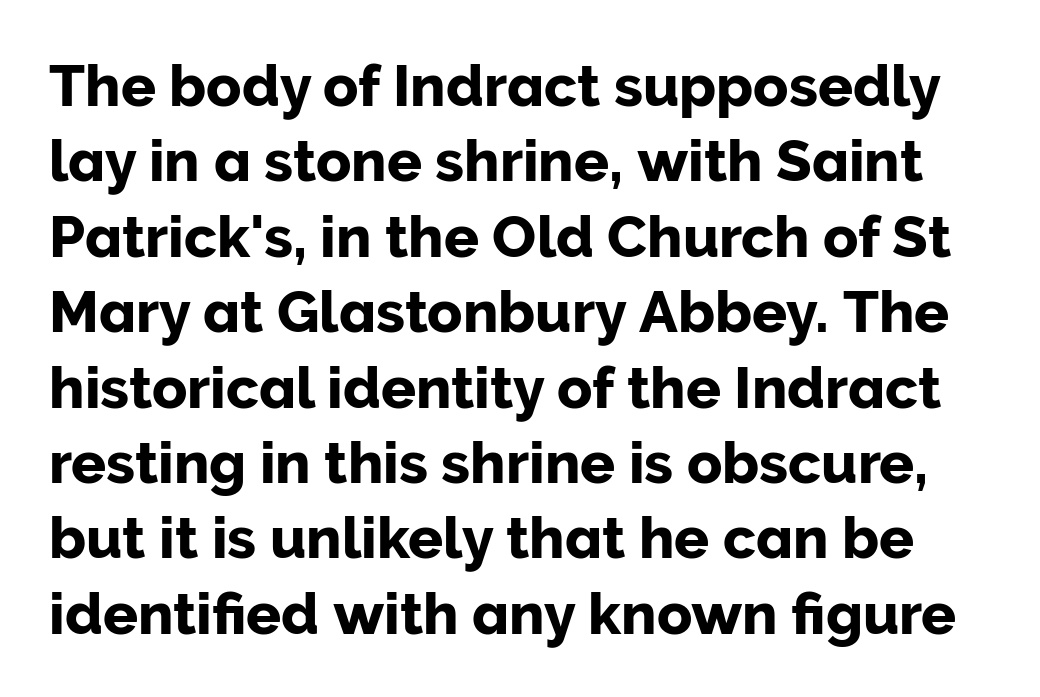
The image shows 58 px sans-serif type, upright; set normal line spacing (1.3x), normal letter spacing, not underlined; low stroke contrast and a medium x-height.
